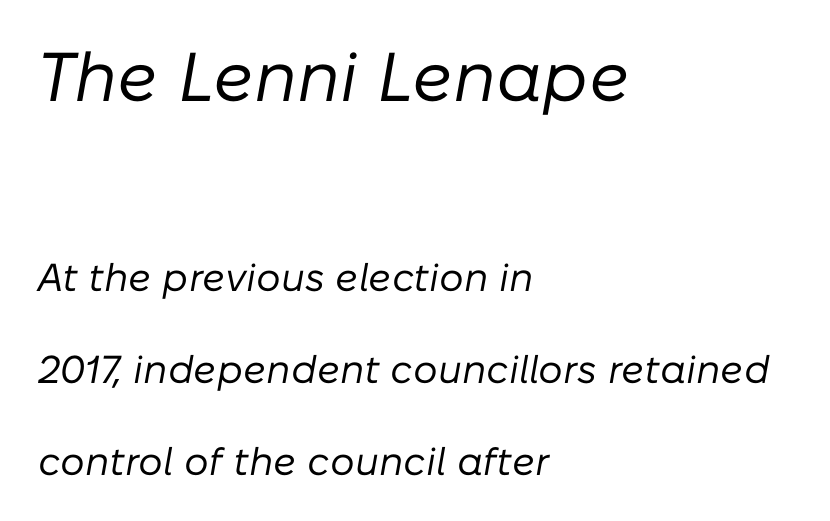
{"italic": "yes", "lean": "right", "slant_degrees": 10, "bold": "no", "weight": "regular", "width": "normal", "stroke_contrast": "low", "x_height": "medium", "monospaced": "no", "underline": "no", "align": "left", "line_spacing": "loose", "line_spacing_ratio": 2.35, "letter_spacing": "normal", "letter_spacing_em": 0.0, "larger_block": "first", "size_ratio": 1.77, "glyph_px": 69}
